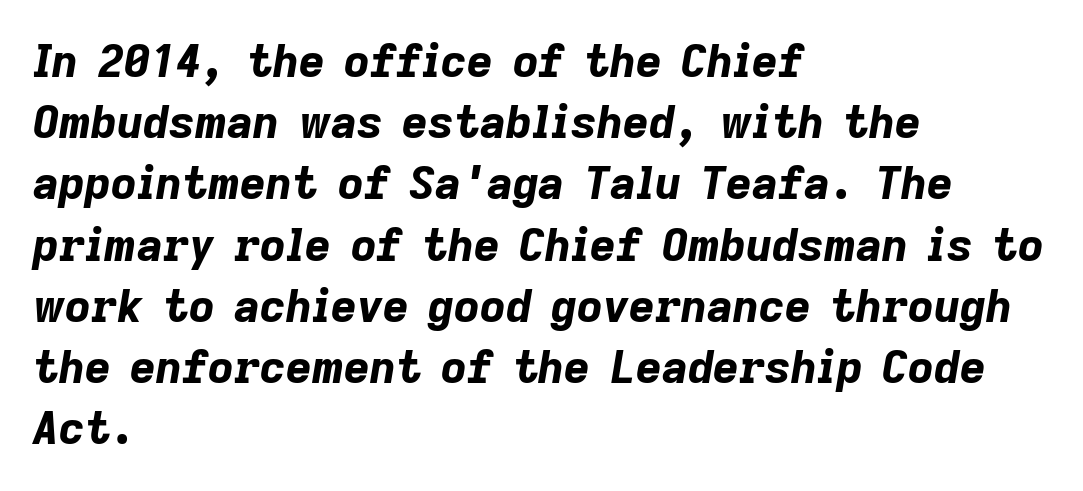
{"italic": "yes", "lean": "right", "slant_degrees": 9, "bold": "yes", "weight": "bold", "width": "normal", "stroke_contrast": "low", "x_height": "medium", "monospaced": "no", "underline": "no", "align": "left", "line_spacing": "normal", "line_spacing_ratio": 1.36, "letter_spacing": "normal", "letter_spacing_em": 0.0, "glyph_px": 45}
